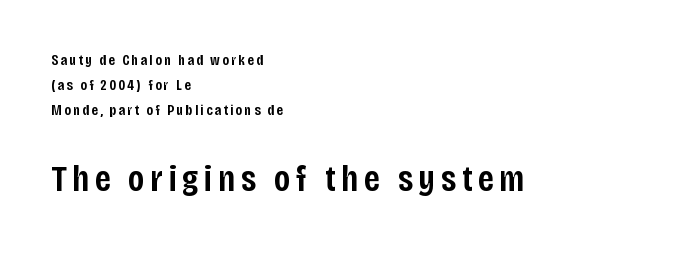
Think of a printed novel: that variable character pitch is what you see here. The string is rendered with underlining switched off. The letters are semibold — heavier than regular but short of a full bold. Here the second block reads like a headline and the first like body copy. Typeset ragged right — the left edge is the straight one.
